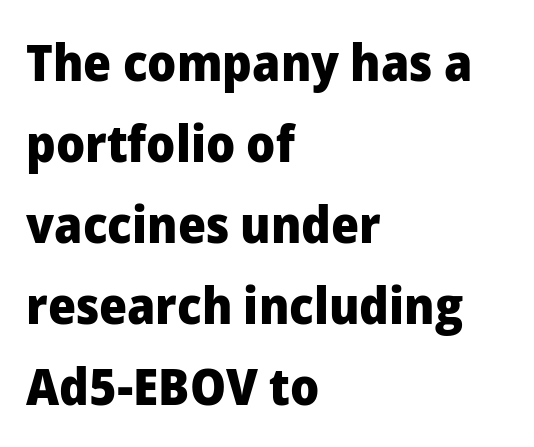
Note the varied advance widths — an 'i' is clearly narrower than an 'm'. The baseline area is clear. Left-aligned paragraph, ragged on the right. This is heavy type, rendered in bold.
